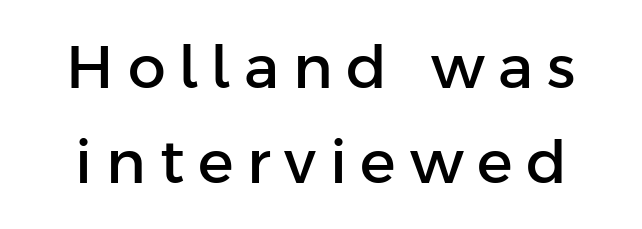
To sum up the face: it is a sans, with no serifs. A typesetter would call this proportional, since set widths differ per character. Notice how the stems are strictly vertical — no italics here. Short note: letters widely spaced. Only glyphs here, with clear space below each row.
